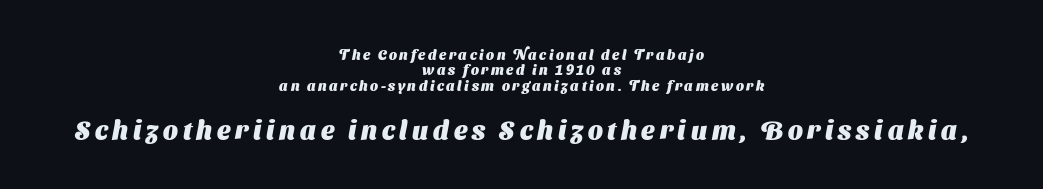
Whoever set this chose condensed vertical rhythm over breathing room. Compared with a flush-left layout, this one balances lines on the center instead. These two chunks differ in scale, with the bottom chunk taking the larger measure. The strip under each line holds only bare page. The rendering uses a bold face; every stroke is thick and dark.
